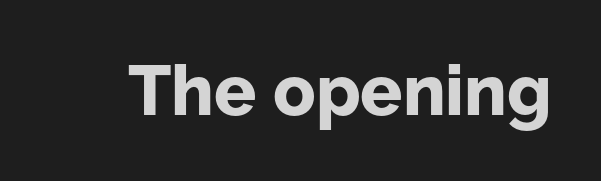
{"serif": "no", "italic": "no", "bold": "yes", "weight": "bold", "width": "normal", "stroke_contrast": "low", "x_height": "medium", "monospaced": "no", "underline": "no", "letter_spacing": "normal", "letter_spacing_em": 0.0, "glyph_px": 70}
